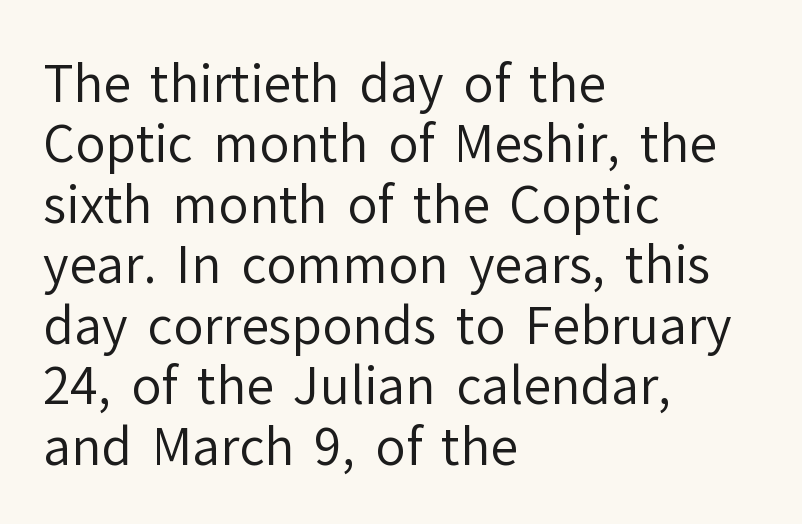
Q: Is the text bold? A: No.
Q: Is the text italic (slanted)? A: No, it is upright.
Q: Is the typeface a serif or a sans-serif typeface? A: Sans-serif.
Q: Is the text underlined? A: No.
Q: How is the paragraph aligned? A: Left-aligned.
Q: Is the spacing between letters normal or unusually wide? A: Normal.
Q: Width (condensed, normal, or wide)? A: Normal.
Q: Stroke contrast? A: Low.
Q: x-height? A: Medium.
Q: Monospaced? A: No.
